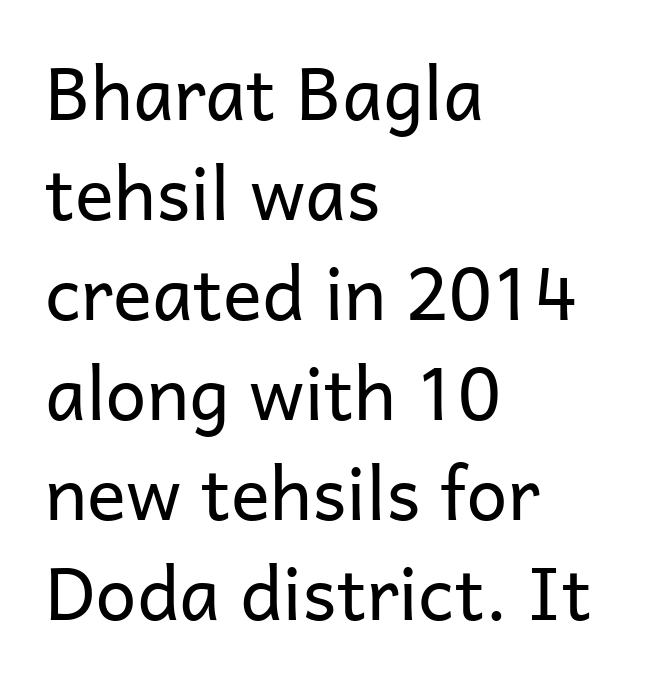
The font is comparable to plain body text, perhaps lighter. Spacing verdict: proportional, widths tailored to each character. Rule under the text: the space is simply empty. The lines sit at an ordinary, default distance from one another.
